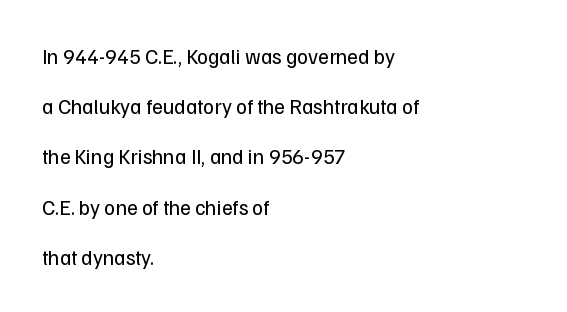
The image shows 21 px text type, upright; set left-aligned, loose line spacing (2.39x), normal letter spacing, not underlined.
